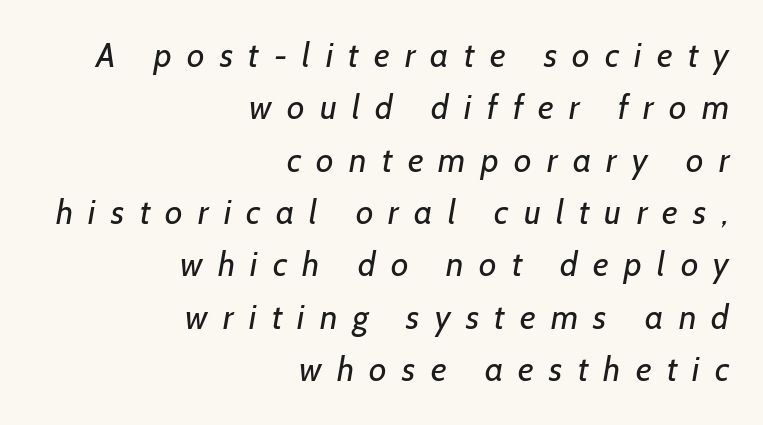
Substantial extra tracking has been applied to these lines. Descenders hang freely into open space. No letter is thick-stroked: the sample isn't bold. Layout note: lines flush right. Is this a fixed-width face? No — the glyphs have proportional, varying widths. To sum up the face: it is a sans, with no serifs.
